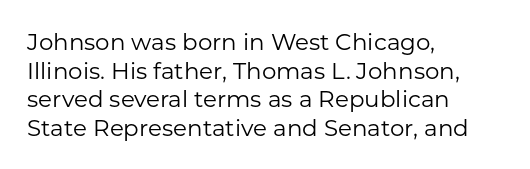
{"italic": "no", "bold": "no", "underline": "no", "align": "left", "line_spacing_ratio": 1.24, "letter_spacing": "normal", "letter_spacing_em": 0.0, "glyph_px": 23}
